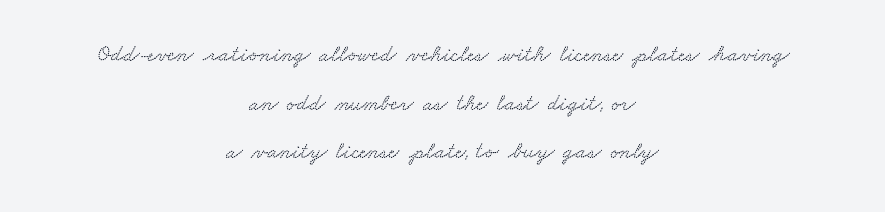
{"underline": "no", "align": "center", "line_spacing": "loose", "line_spacing_ratio": 2.11, "letter_spacing": "normal", "letter_spacing_em": 0.0, "glyph_px": 23}
